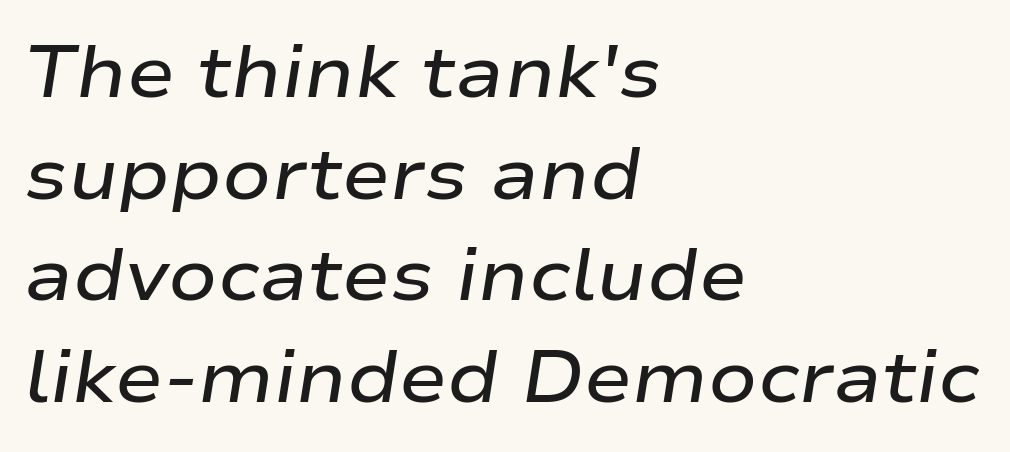
Vertical spacing — default. You could call the tracking neutral — neither tight nor loose. Compared with an ordinary text face, these strokes are moderately heavier — a semibold. Just letters on the line, the space beneath them empty. Is the block centered? No — it sits flush against the left margin. Is this a fixed-width face? No — the glyphs have proportional, varying widths.
